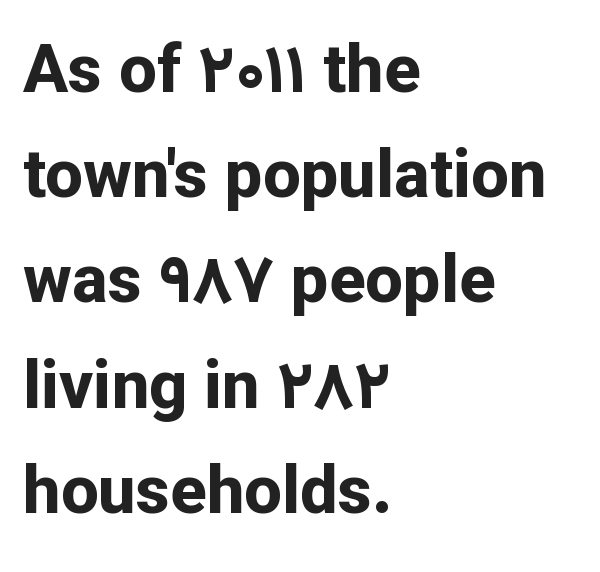
The image shows 67 px bold sans-serif type, upright; set left-aligned, normal line spacing (1.57x), normal letter spacing, not underlined; low stroke contrast and a medium x-height.
